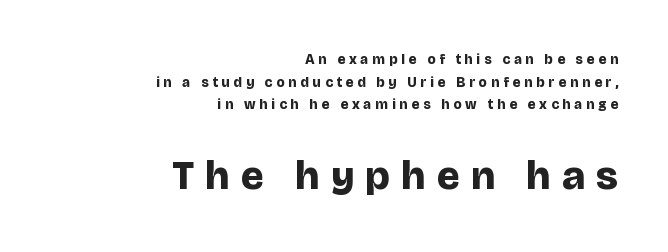
Q: Is the text bold? A: Yes.
Q: Is the text italic (slanted)? A: No, it is upright.
Q: Is the typeface a serif or a sans-serif typeface? A: Sans-serif.
Q: Is the text underlined? A: No.
Q: How is the paragraph aligned? A: Right-aligned.
Q: Is the spacing between letters normal or unusually wide? A: Unusually wide.
Q: Is the spacing between lines tight, normal or loose? A: Normal.
Q: Which block of text is set in a larger size, the first (top) or the second (bottom)? A: The second (bottom) one.
Q: Width (condensed, normal, or wide)? A: Normal.
Q: Stroke contrast? A: Low.
Q: x-height? A: Large.
Q: Monospaced? A: No.
